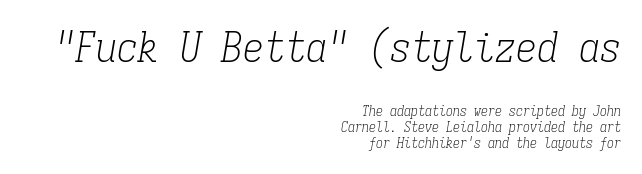
Note the uniform advance width — an 'i' takes as much space as an 'm'. Caption: face not bold, strokes unweighted. The horizontal fit of the characters is conventional and even. The type family on display is of the serif kind.
